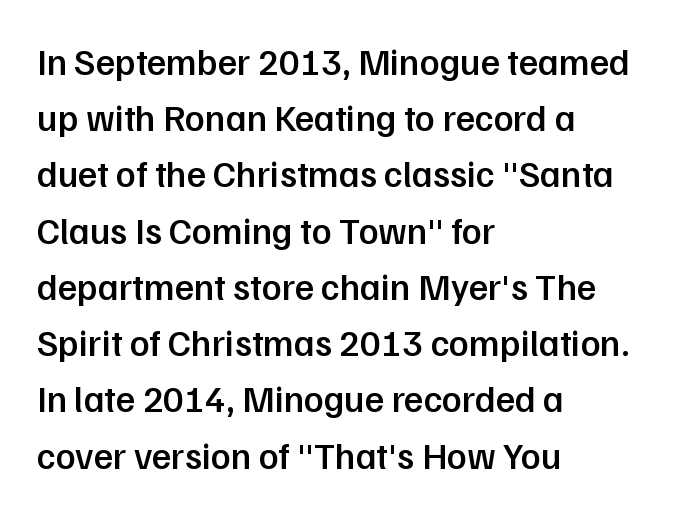
The image shows 37 px semibold sans-serif type, upright; set left-aligned, normal line spacing (1.52x), normal letter spacing, not underlined; low stroke contrast and a medium x-height.
